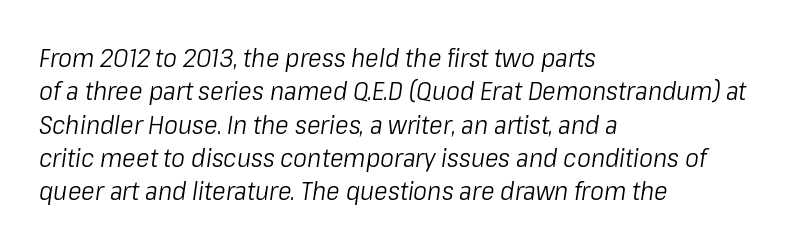
The image shows 26 px text type, italic (leaning right); set left-aligned, normal line spacing (1.28x), normal letter spacing, not underlined.
